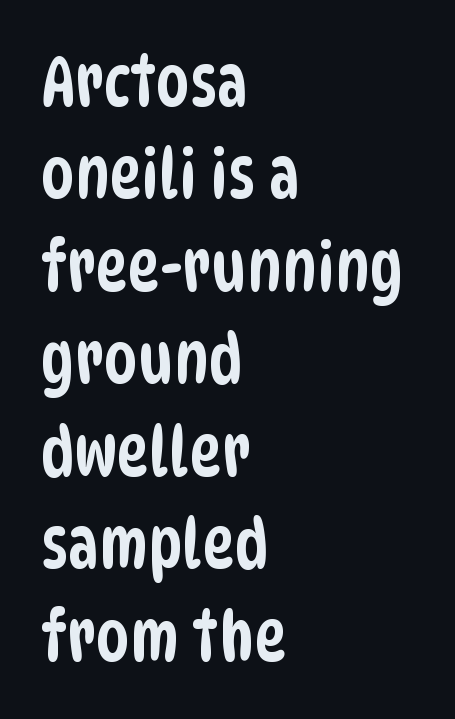
Anything drawn beneath the words? Only blank space. The face used here is proportionally spaced, like ordinary book or web type. How would I describe the line gaps? Plain and ordinary. Default kerning and tracking; the words read as compact shapes.
